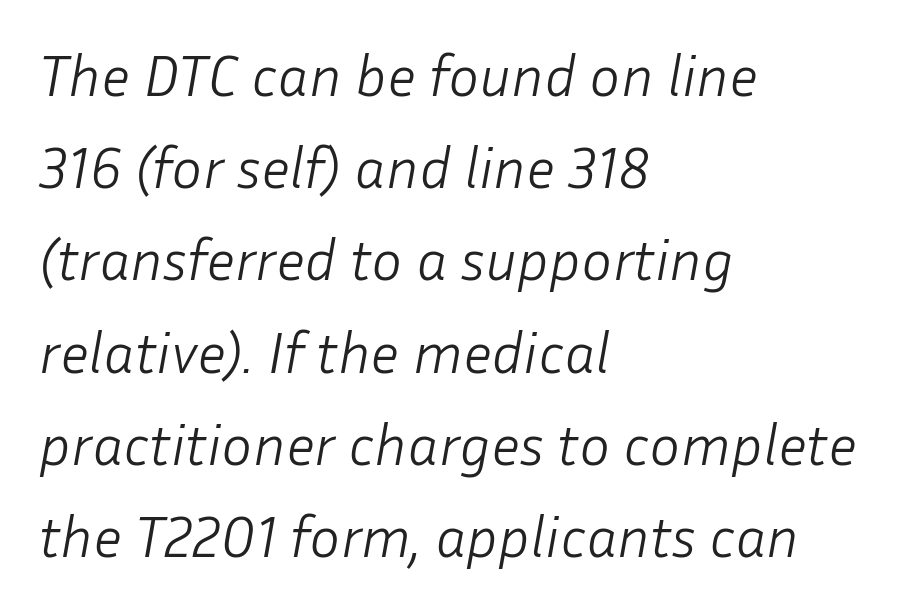
Compared with ordinary roman type, these characters are visibly tilted. These lines are set flush left with a ragged right edge. The face looks like a standard text weight, possibly lighter. Look at the tracking — it's just the regular setting, nothing added. Proportional: the letters do not fall into vertical columns. The string is rendered with underlining switched off.
